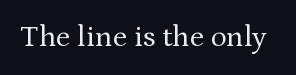
The image shows 30 px regular-weight serif type, upright; set normal letter spacing, not underlined; medium stroke contrast and a medium x-height.
